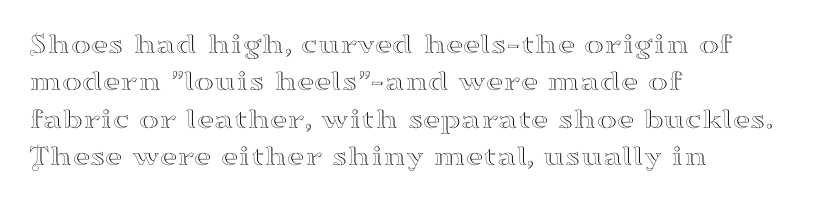
The image shows 30 px wide serif type, upright; set left-aligned, normal line spacing (1.25x), normal letter spacing, not underlined; high stroke contrast and a small x-height.
